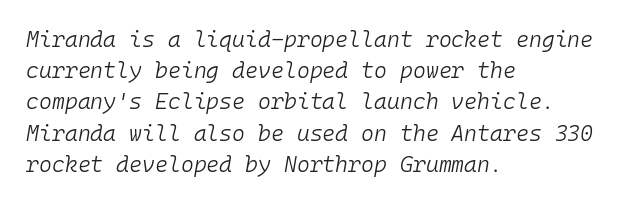
Q: Is the text bold? A: No.
Q: Is the text italic (slanted)? A: Yes, it leans right by about 10 degrees.
Q: Is the text underlined? A: No.
Q: How is the paragraph aligned? A: Left-aligned.
Q: Is the spacing between letters normal or unusually wide? A: Normal.
Q: Is the spacing between lines tight, normal or loose? A: Normal.
